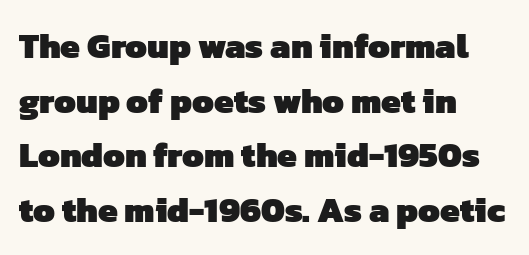
Q: Is the text bold? A: Yes.
Q: Is the typeface a serif or a sans-serif typeface? A: Sans-serif.
Q: Is the text underlined? A: No.
Q: How is the paragraph aligned? A: Left-aligned.
Q: Is the spacing between letters normal or unusually wide? A: Normal.
Q: Is the spacing between lines tight, normal or loose? A: Normal.
Q: Width (condensed, normal, or wide)? A: Normal.
Q: Stroke contrast? A: Low.
Q: x-height? A: Medium.
Q: Monospaced? A: No.
